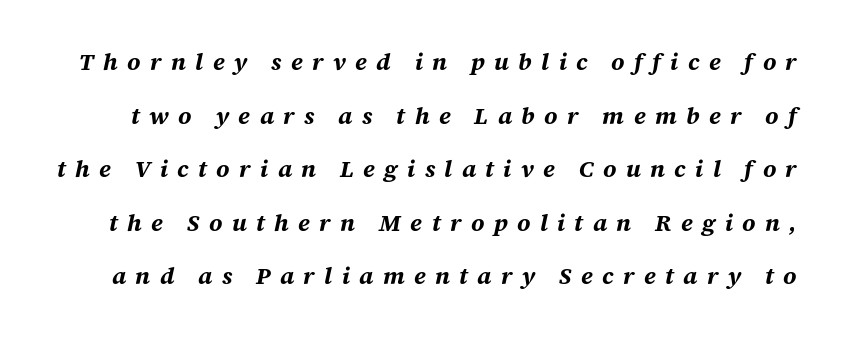
{"italic": "yes", "lean": "right", "slant_degrees": 12, "bold": "yes", "underline": "no", "line_spacing": "loose", "line_spacing_ratio": 2.23, "letter_spacing": "wide", "letter_spacing_em": 0.39, "glyph_px": 24}
